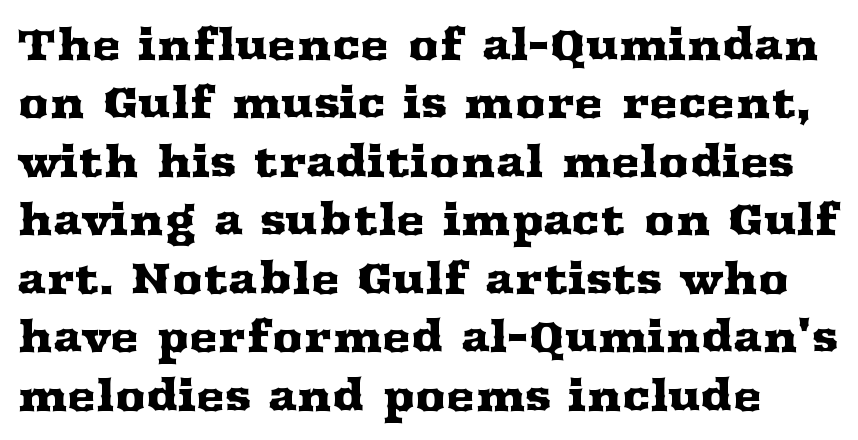
The image shows 43 px wide serif type, upright; set normal line spacing (1.36x), normal letter spacing, not underlined; medium stroke contrast and a medium x-height.
